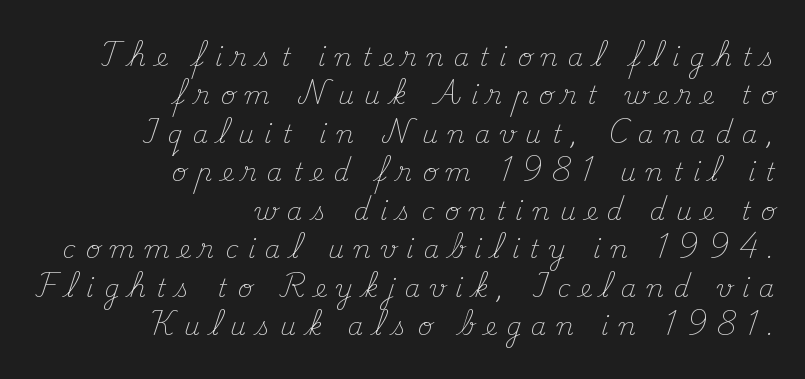
The image shows 25 px text type; set right-aligned, normal line spacing (1.54x), unusually wide letter spacing (+0.4 em), not underlined.
